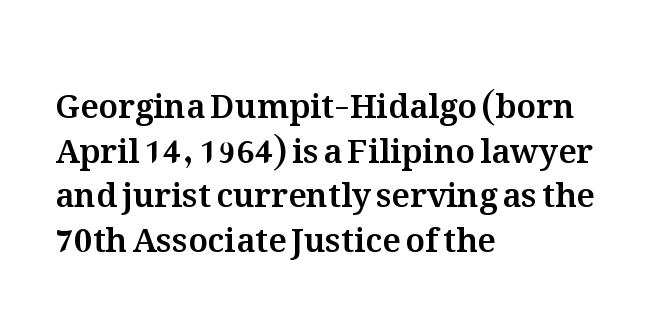
Q: Is the text italic (slanted)? A: No, it is upright.
Q: Is the text underlined? A: No.
Q: How is the paragraph aligned? A: Left-aligned.
Q: Is the spacing between letters normal or unusually wide? A: Normal.
Q: Is the spacing between lines tight, normal or loose? A: Normal.
Q: Width (condensed, normal, or wide)? A: Normal.
Q: Stroke contrast? A: Medium.
Q: x-height? A: Medium.
Q: Monospaced? A: No.
